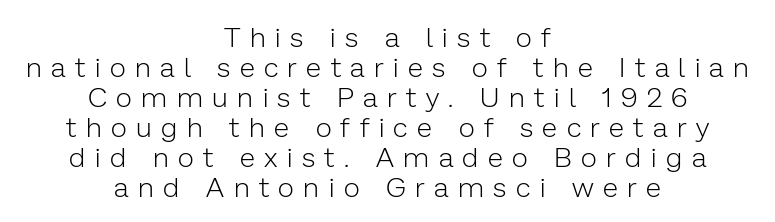
{"serif": "no", "italic": "no", "bold": "no", "weight": "light", "width": "normal", "stroke_contrast": "low", "x_height": "medium", "monospaced": "no", "underline": "no", "align": "center", "line_spacing": "tight", "line_spacing_ratio": 1.07, "letter_spacing": "wide", "letter_spacing_em": 0.34, "glyph_px": 28}
